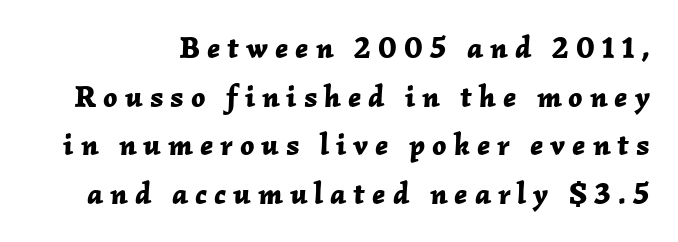
Letter spacing: wide. Is this a fixed-width face? No — the glyphs have proportional, varying widths. Descenders are the only things crossing below the line. If you measured baseline to baseline, you'd find a middling distance. You can tell it's italic because the verticals aren't actually vertical.
